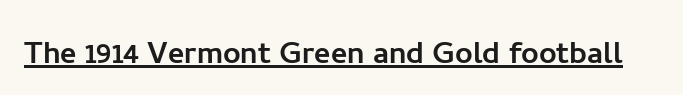
The image shows 39 px sans-serif type, upright; set normal letter spacing, underlined; low stroke contrast and a medium x-height.
